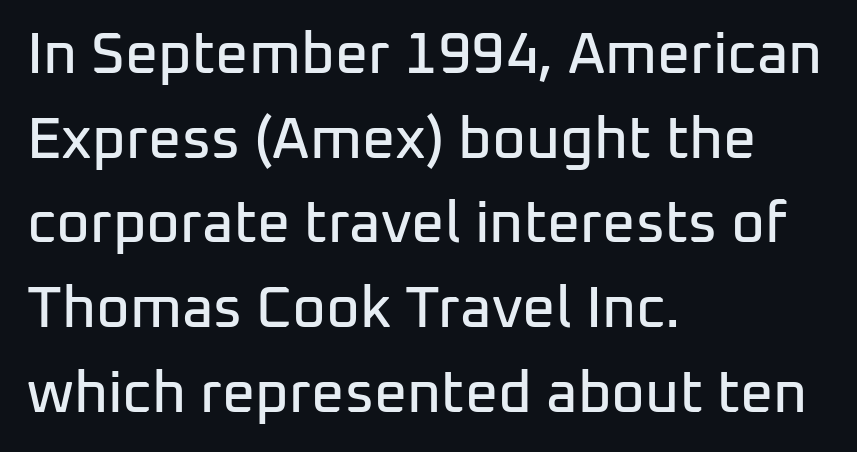
Q: Is the text italic (slanted)? A: No, it is upright.
Q: Is the typeface a serif or a sans-serif typeface? A: Sans-serif.
Q: Is the text underlined? A: No.
Q: How is the paragraph aligned? A: Left-aligned.
Q: Is the spacing between letters normal or unusually wide? A: Normal.
Q: Is the spacing between lines tight, normal or loose? A: Normal.
Q: Width (condensed, normal, or wide)? A: Normal.
Q: Stroke contrast? A: Low.
Q: x-height? A: Medium.
Q: Monospaced? A: No.
